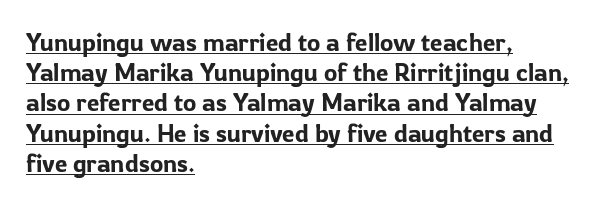
The image shows 25 px text type, upright; set left-aligned, line spacing 1.21x, normal letter spacing, underlined.
